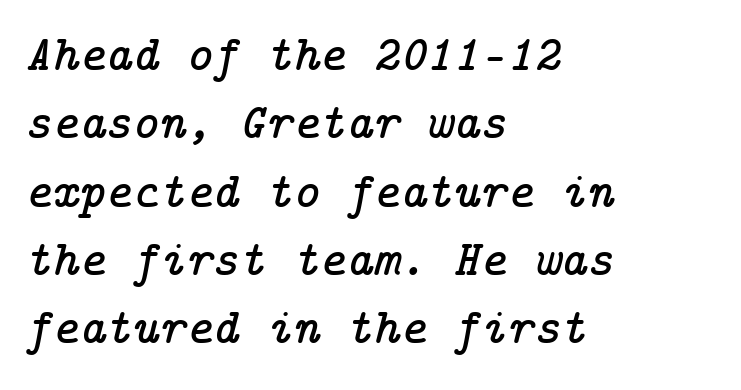
{"serif": "yes", "italic": "yes", "lean": "right", "slant_degrees": 14, "width": "normal", "stroke_contrast": "low", "x_height": "medium", "underline": "no", "align": "left", "line_spacing": "normal", "line_spacing_ratio": 1.34, "letter_spacing": "normal", "letter_spacing_em": 0.0, "glyph_px": 51}
